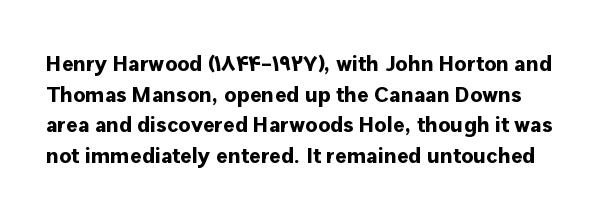
Evenly set lines give the paragraph a standard silhouette. Vertical strokes here are truly vertical. The space directly below the letters is spotless. How heavy is the stroke? Heavy — this is a bold. The rendering keeps characters at their native spacing.
